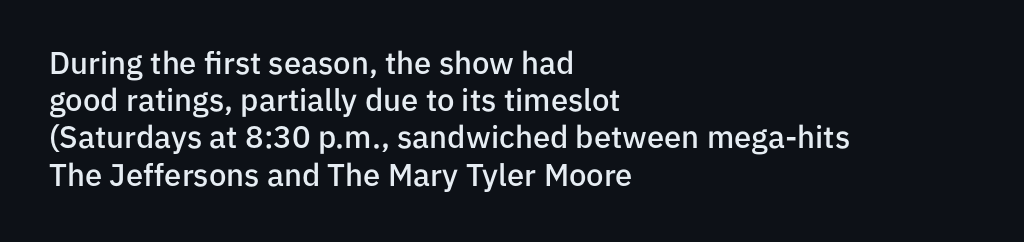
{"serif": "no", "italic": "no", "bold": "semi", "weight": "semibold", "width": "normal", "stroke_contrast": "low", "x_height": "medium", "monospaced": "no", "underline": "no", "align": "left", "line_spacing_ratio": 1.2, "letter_spacing": "normal", "letter_spacing_em": 0.0, "glyph_px": 31}
